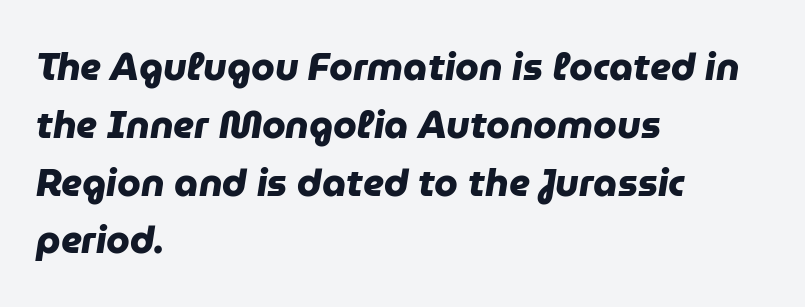
Honestly, there is no underline to notice here at all. The rag falls on the right side of this text block. Normally led — the rows are evenly, conventionally spaced. Note the varied advance widths — an 'i' is clearly narrower than an 'm'. You'd pick this weight for a headline — it's a proper bold. Honestly, the letter spacing is just normal — you wouldn't notice it.
